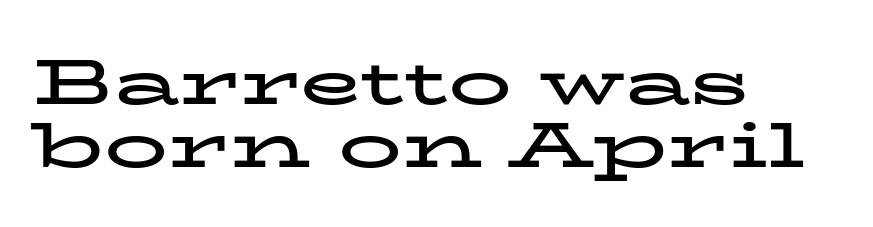
{"serif": "yes", "italic": "no", "bold": "yes", "weight": "bold", "width": "wide", "stroke_contrast": "low", "x_height": "medium", "monospaced": "no", "underline": "no", "align": "left", "line_spacing": "tight", "line_spacing_ratio": 1.0, "letter_spacing": "normal", "letter_spacing_em": 0.0, "glyph_px": 63}
